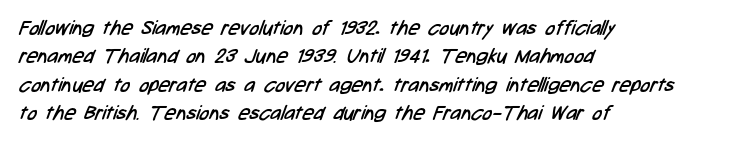
The image shows 20 px text type; set left-aligned, normal line spacing (1.42x), normal letter spacing, not underlined.
